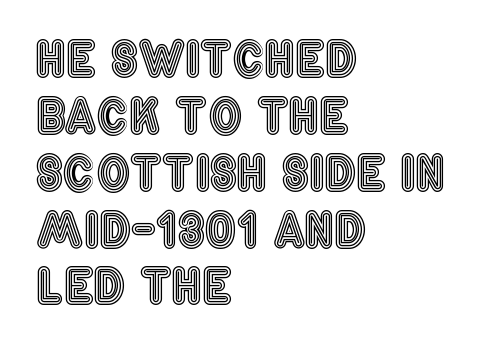
{"italic": "no", "width": "condensed", "x_height": "large", "monospaced": "no", "underline": "no", "align": "left", "line_spacing_ratio": 1.21, "letter_spacing": "normal", "letter_spacing_em": 0.0, "glyph_px": 47}
